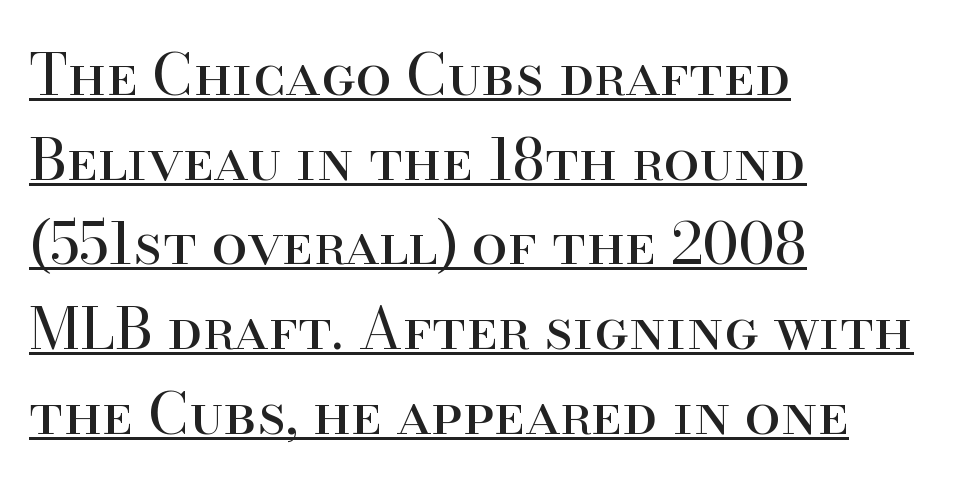
The line texture is even and compact thanks to regular tracking. These lines were composed using upright roman letters. The rendering uses natural spacing where letterforms have individual widths. The strokes carry an ordinary text weight at most.
